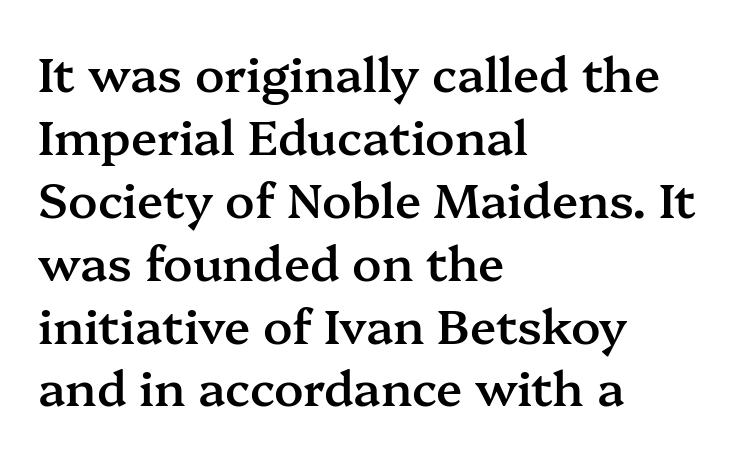
Q: Is the text bold? A: Semi-bold.
Q: Is the text italic (slanted)? A: No, it is upright.
Q: Is the typeface a serif or a sans-serif typeface? A: Serif.
Q: Is the text underlined? A: No.
Q: How is the paragraph aligned? A: Left-aligned.
Q: Is the spacing between letters normal or unusually wide? A: Normal.
Q: Is the spacing between lines tight, normal or loose? A: Normal.
Q: Width (condensed, normal, or wide)? A: Normal.
Q: Stroke contrast? A: Medium.
Q: x-height? A: Medium.
Q: Monospaced? A: No.
